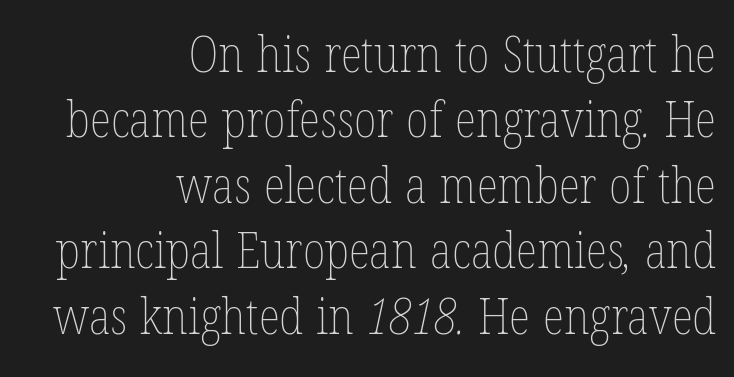
{"bold": "no", "weight": "thin", "width": "condensed", "stroke_contrast": "low", "x_height": "medium", "monospaced": "no", "underline": "no", "align": "right", "line_spacing": "normal", "line_spacing_ratio": 1.31, "letter_spacing": "normal", "letter_spacing_em": 0.0, "glyph_px": 50}
